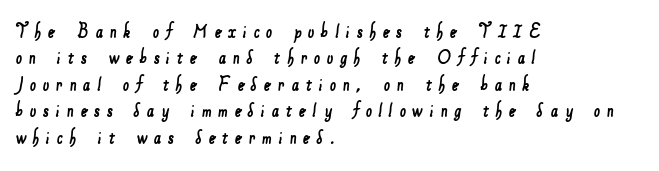
The image shows 22 px text type; set left-aligned, line spacing 1.2x, unusually wide letter spacing (+0.3 em), not underlined.
